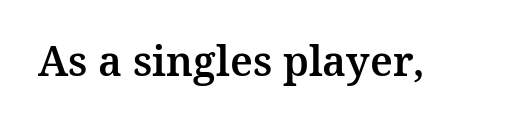
Q: Is the text italic (slanted)? A: No, it is upright.
Q: Is the typeface a serif or a sans-serif typeface? A: Serif.
Q: Is the text underlined? A: No.
Q: Is the spacing between letters normal or unusually wide? A: Normal.
Q: Width (condensed, normal, or wide)? A: Normal.
Q: Stroke contrast? A: Medium.
Q: x-height? A: Medium.
Q: Monospaced? A: No.
